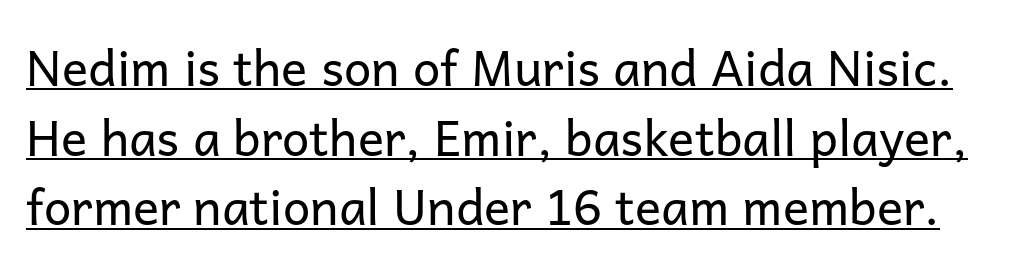
The characters are drawn with everyday or finer stroke widths. Line spacing here is normal. Characters remain perfectly vertical along every line. The face used here appears with an underline applied. Stroke terminals: plain, sans-serif.
